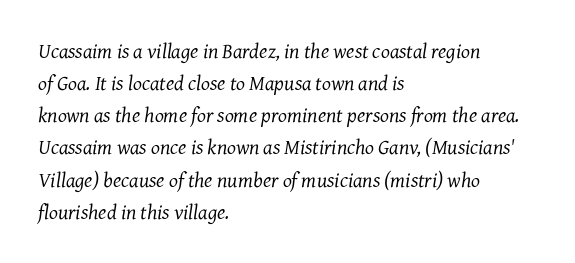
The image shows 21 px text type, italic (leaning right); set left-aligned, normal line spacing (1.53x), normal letter spacing, not underlined.
